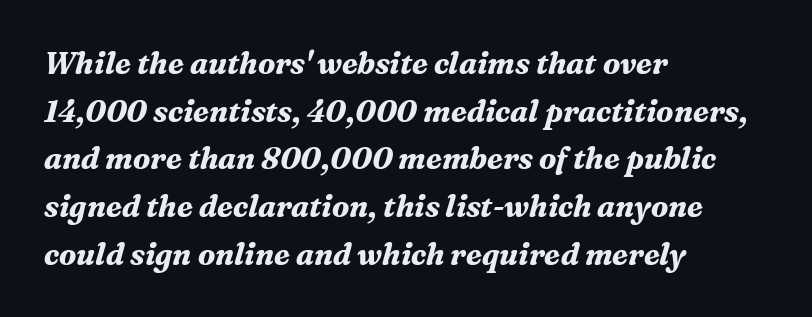
Q: Is the text bold? A: Yes.
Q: Is the text italic (slanted)? A: Yes, it leans right by about 16 degrees.
Q: Is the typeface a serif or a sans-serif typeface? A: Serif.
Q: Is the text underlined? A: No.
Q: How is the paragraph aligned? A: Left-aligned.
Q: Is the spacing between letters normal or unusually wide? A: Normal.
Q: Is the spacing between lines tight, normal or loose? A: Normal.
Q: Width (condensed, normal, or wide)? A: Normal.
Q: Stroke contrast? A: Medium.
Q: x-height? A: Medium.
Q: Monospaced? A: No.
